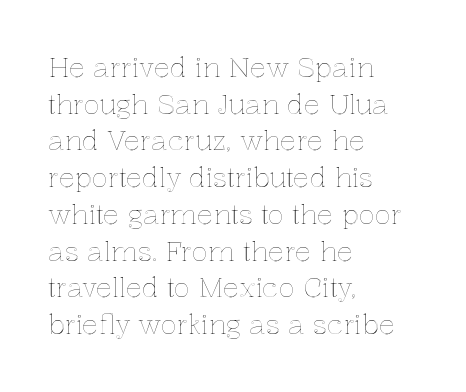
Q: Is the text italic (slanted)? A: No, it is upright.
Q: Is the text underlined? A: No.
Q: How is the paragraph aligned? A: Left-aligned.
Q: Is the spacing between letters normal or unusually wide? A: Normal.
Q: Is the spacing between lines tight, normal or loose? A: Normal.
